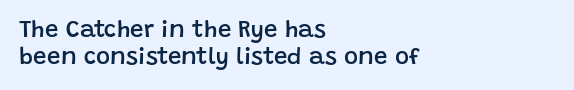
If you drew a ruler down the left edge, every line would touch it. Rows of type sit shoulder to shoulder in the vertical direction. The foot of each line stays bare and open. Words appear dense and cohesive because spacing is normal.
